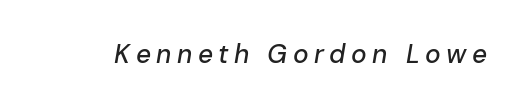
The image shows 26 px text type, italic (leaning right); set unusually wide letter spacing (+0.21 em), not underlined.
